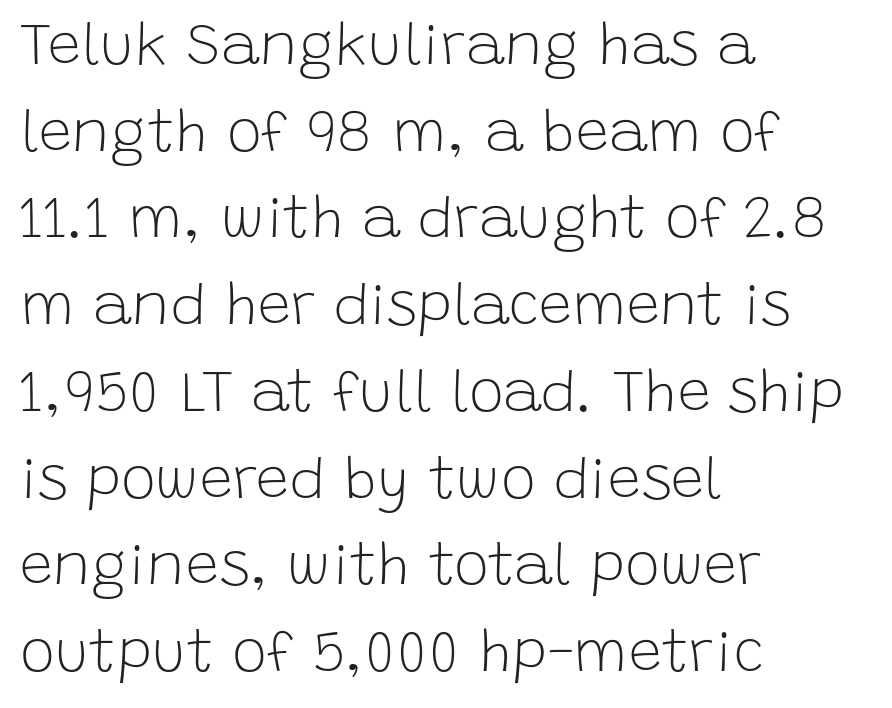
This sample uses plain, unmodified letter spacing. Descenders are the only things crossing below the line. The paragraph has a hard left edge and a soft right edge. You can tell it's not italic because the verticals are truly vertical.
